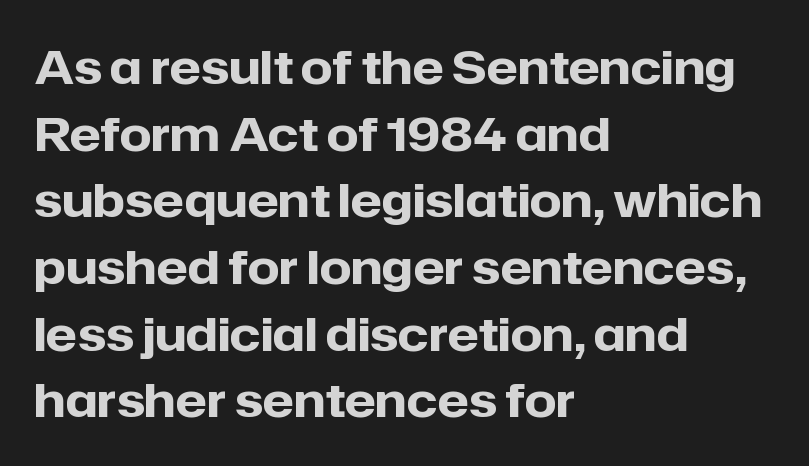
{"serif": "no", "italic": "no", "bold": "yes", "weight": "heavy", "width": "normal", "stroke_contrast": "low", "x_height": "medium", "monospaced": "no", "underline": "no", "align": "left", "line_spacing": "normal", "line_spacing_ratio": 1.45, "letter_spacing": "normal", "letter_spacing_em": 0.0, "glyph_px": 46}
